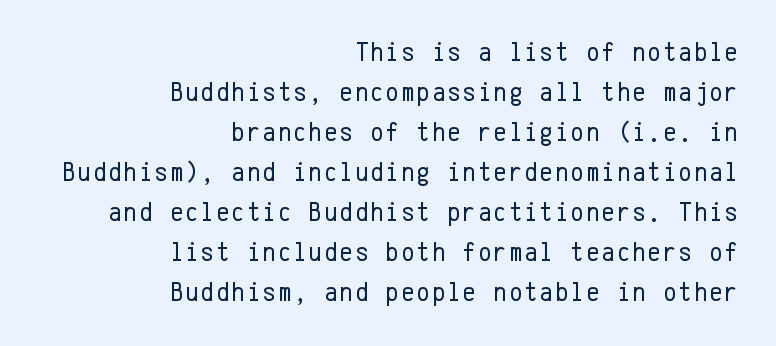
Tall strokes in this sample are plumb rather than angled. Honestly, there is no underline to notice here at all. Looks like terminal output: every glyph gets an equal slot. Typeset ragged left — the right edge is the straight one.
